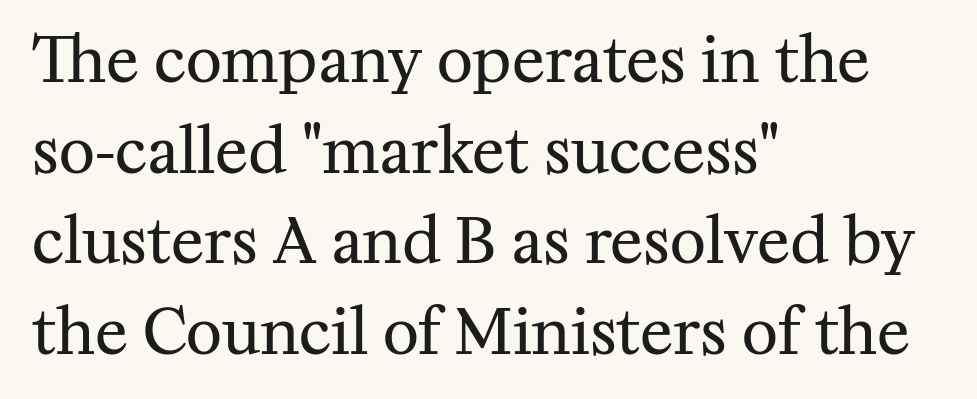
The image shows 62 px regular-weight serif type, upright; set left-aligned, normal line spacing (1.46x), normal letter spacing, not underlined; medium stroke contrast and a medium x-height.
